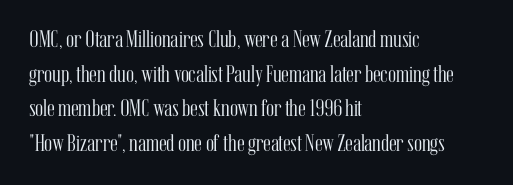
The image shows 24 px text type, upright; set left-aligned, normal line spacing (1.44x), normal letter spacing, not underlined.
